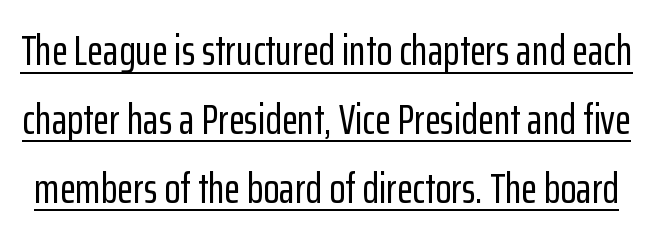
Q: Is the text italic (slanted)? A: No, it is upright.
Q: Is the typeface a serif or a sans-serif typeface? A: Sans-serif.
Q: Is the text underlined? A: Yes.
Q: Is the spacing between letters normal or unusually wide? A: Normal.
Q: Is the spacing between lines tight, normal or loose? A: Normal.
Q: Width (condensed, normal, or wide)? A: Condensed.
Q: Stroke contrast? A: Low.
Q: x-height? A: Medium.
Q: Monospaced? A: No.
